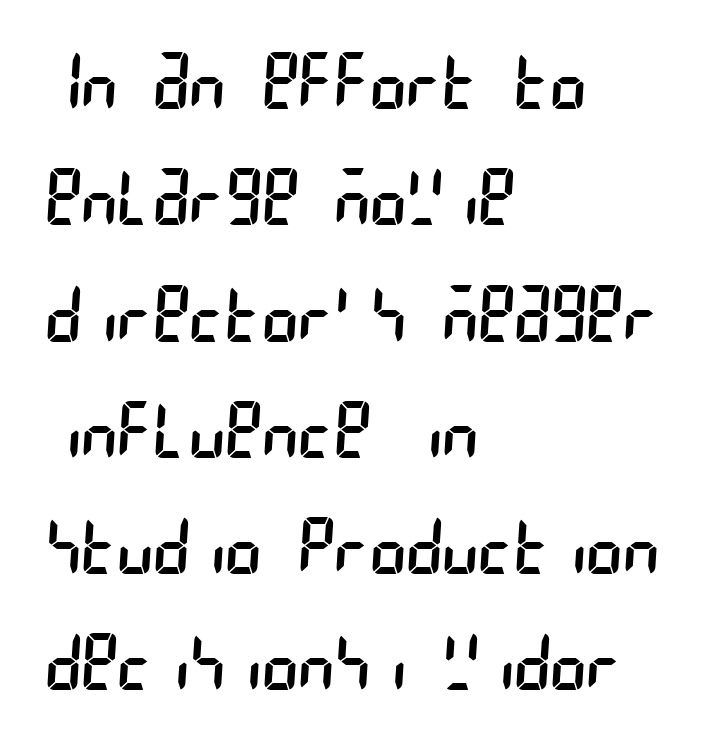
Q: Is the text bold? A: No.
Q: Is the typeface a serif or a sans-serif typeface? A: Sans-serif.
Q: Is the text underlined? A: No.
Q: How is the paragraph aligned? A: Left-aligned.
Q: Is the spacing between letters normal or unusually wide? A: Normal.
Q: Is the spacing between lines tight, normal or loose? A: Normal.
Q: Width (condensed, normal, or wide)? A: Condensed.
Q: Stroke contrast? A: Low.
Q: x-height? A: Large.
